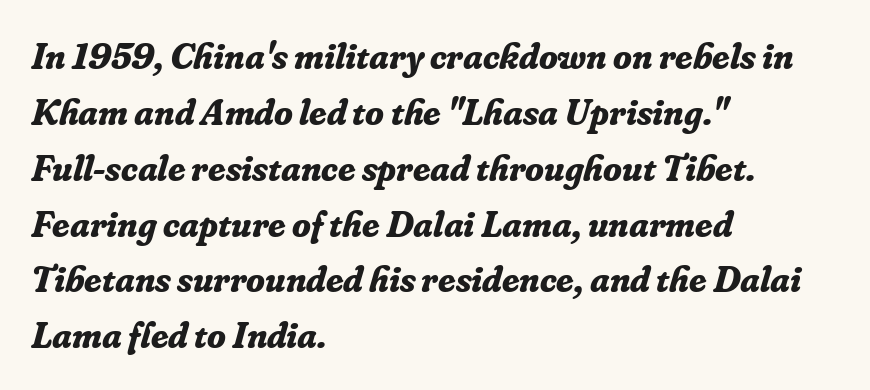
Q: Is the text bold? A: Yes.
Q: Is the text italic (slanted)? A: Yes, it leans right by about 16 degrees.
Q: Is the typeface a serif or a sans-serif typeface? A: Serif.
Q: Is the text underlined? A: No.
Q: How is the paragraph aligned? A: Left-aligned.
Q: Is the spacing between letters normal or unusually wide? A: Normal.
Q: Is the spacing between lines tight, normal or loose? A: Normal.
Q: Width (condensed, normal, or wide)? A: Normal.
Q: Stroke contrast? A: Low.
Q: x-height? A: Small.
Q: Monospaced? A: No.
